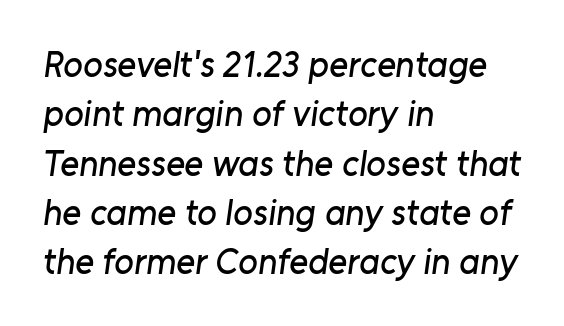
Does the copy run flush right? No — it runs flush left. The line texture is even and compact thanks to regular tracking. The rendering uses natural spacing where letterforms have individual widths. The designer left line spacing at the default. Type without underlining.
